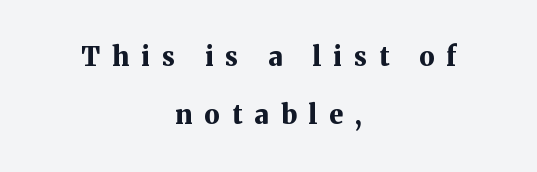
Q: Is the text bold? A: Yes.
Q: Is the text italic (slanted)? A: No, it is upright.
Q: Is the text underlined? A: No.
Q: How is the paragraph aligned? A: Centered.
Q: Is the spacing between letters normal or unusually wide? A: Unusually wide.
Q: Is the spacing between lines tight, normal or loose? A: Loose.
